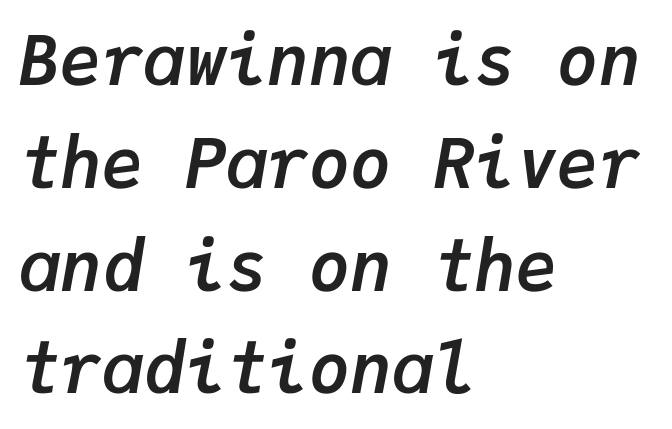
Q: Is the text bold? A: Yes.
Q: Is the text italic (slanted)? A: Yes, it leans right by about 9 degrees.
Q: Is the text underlined? A: No.
Q: How is the paragraph aligned? A: Left-aligned.
Q: Is the spacing between letters normal or unusually wide? A: Normal.
Q: Is the spacing between lines tight, normal or loose? A: Normal.
Q: Width (condensed, normal, or wide)? A: Normal.
Q: Stroke contrast? A: Low.
Q: x-height? A: Medium.
Q: Monospaced? A: Yes.
